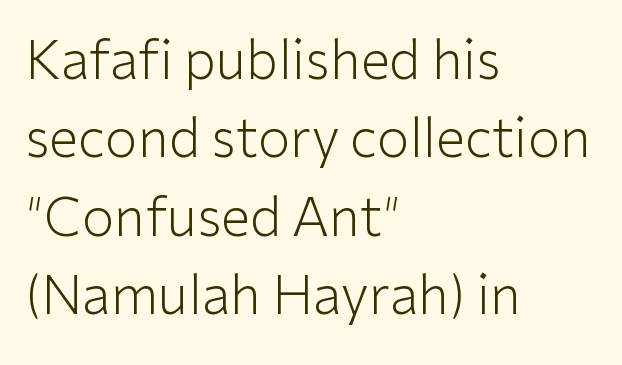
The rendering uses a moderate line-height, typical for paragraphs. Honestly, the letter spacing is just normal — you wouldn't notice it. The space beneath each line is pristine and unruled. The lines are quadded left.
